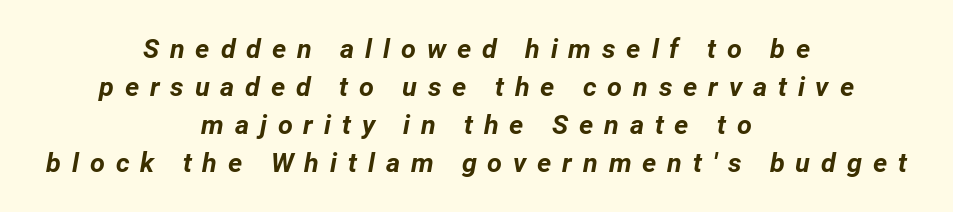
{"italic": "yes", "lean": "right", "slant_degrees": 12, "bold": "yes", "underline": "no", "align": "center", "line_spacing": "normal", "line_spacing_ratio": 1.41, "letter_spacing": "wide", "letter_spacing_em": 0.4, "glyph_px": 27}
